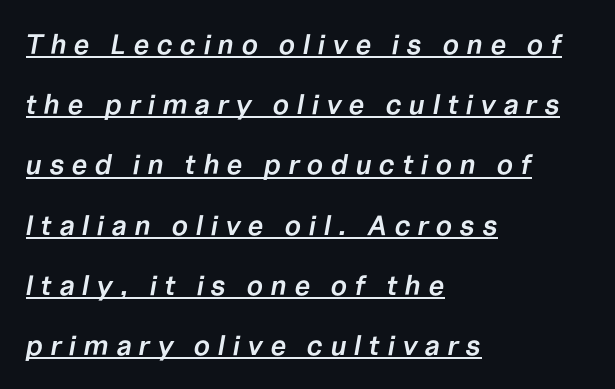
Q: Is the text bold? A: Semi-bold.
Q: Is the text italic (slanted)? A: Yes, it leans right by about 10 degrees.
Q: Is the text underlined? A: Yes.
Q: How is the paragraph aligned? A: Left-aligned.
Q: Is the spacing between letters normal or unusually wide? A: Unusually wide.
Q: Is the spacing between lines tight, normal or loose? A: Loose.
Q: Width (condensed, normal, or wide)? A: Normal.
Q: Stroke contrast? A: Low.
Q: x-height? A: Medium.
Q: Monospaced? A: No.
